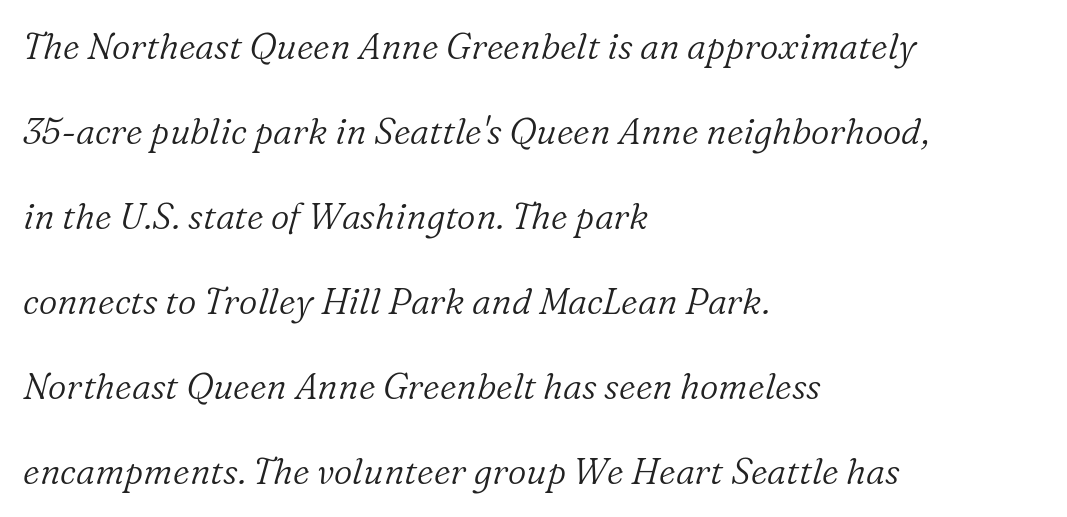
The image shows 36 px light serif type, italic (leaning right); set left-aligned, loose line spacing (2.36x), normal letter spacing, not underlined; low stroke contrast and a medium x-height.
